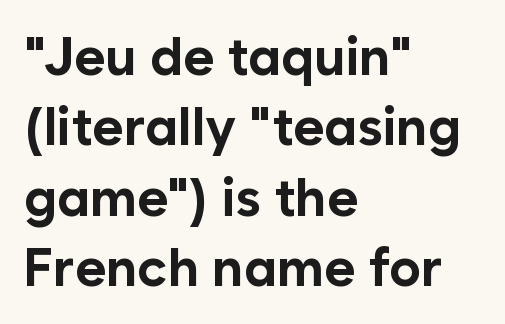
The image shows 53 px bold sans-serif type, upright; set left-aligned, normal line spacing (1.33x), normal letter spacing, not underlined; low stroke contrast and a medium x-height.
